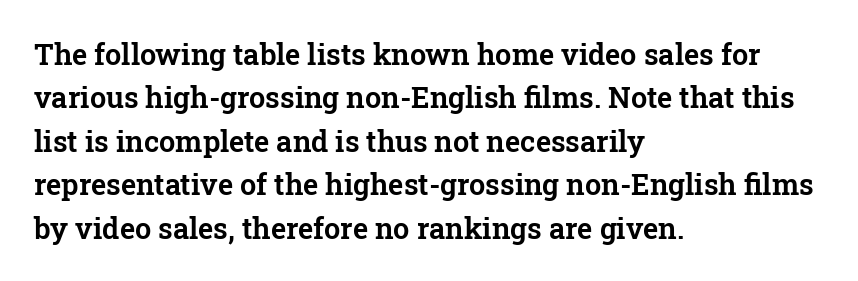
Q: Is the text italic (slanted)? A: No, it is upright.
Q: Is the typeface a serif or a sans-serif typeface? A: Serif.
Q: Is the text underlined? A: No.
Q: How is the paragraph aligned? A: Left-aligned.
Q: Is the spacing between letters normal or unusually wide? A: Normal.
Q: Is the spacing between lines tight, normal or loose? A: Normal.
Q: Width (condensed, normal, or wide)? A: Normal.
Q: Stroke contrast? A: Low.
Q: x-height? A: Medium.
Q: Monospaced? A: No.
